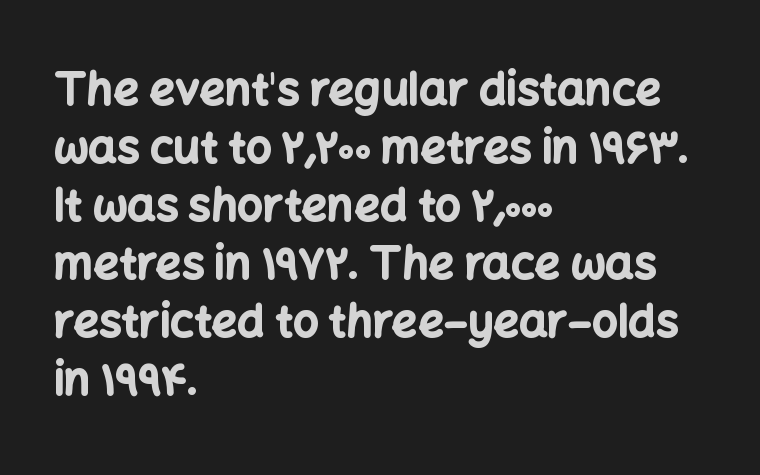
Q: Is the text bold? A: Yes.
Q: Is the text italic (slanted)? A: No, it is upright.
Q: Is the typeface a serif or a sans-serif typeface? A: Sans-serif.
Q: Is the text underlined? A: No.
Q: How is the paragraph aligned? A: Left-aligned.
Q: Is the spacing between letters normal or unusually wide? A: Normal.
Q: Is the spacing between lines tight, normal or loose? A: Normal.
Q: Width (condensed, normal, or wide)? A: Normal.
Q: Stroke contrast? A: Low.
Q: x-height? A: Medium.
Q: Monospaced? A: No.
